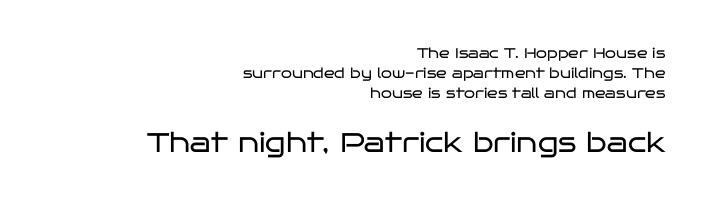
Decoration check: the copy has no underline. The type is set solid horizontally, with unmodified tracking. Notice how the stems are strictly vertical — no italics here. The face used here appears at its bigger size in the lower chunk. Is the stroke heavy? The answer is a plain regular-or-lighter. Casual observation: everything's shoved over to the right.
